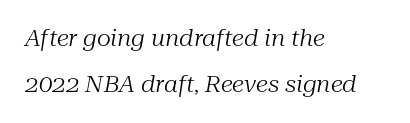
Q: Is the text bold? A: No.
Q: Is the text italic (slanted)? A: Yes, it leans right by about 10 degrees.
Q: Is the text underlined? A: No.
Q: How is the paragraph aligned? A: Left-aligned.
Q: Is the spacing between letters normal or unusually wide? A: Normal.
Q: Is the spacing between lines tight, normal or loose? A: Loose.
